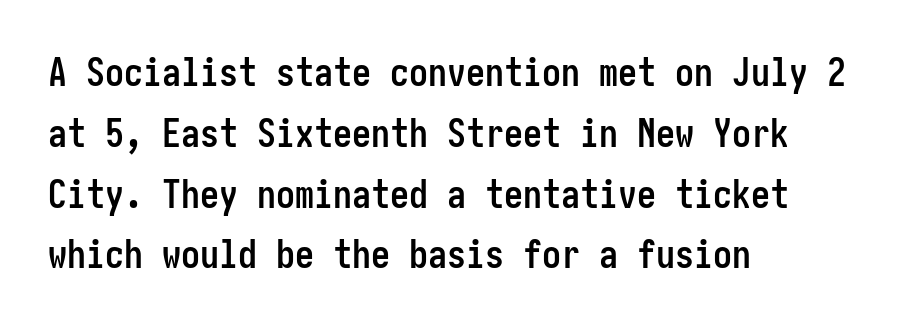
The image shows 38 px semibold, condensed sans-serif type, upright; set left-aligned, normal line spacing (1.6x), normal letter spacing, not underlined; low stroke contrast and a medium x-height.
